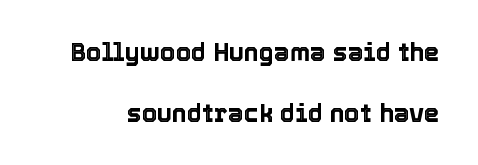
{"italic": "no", "underline": "no", "line_spacing": "loose", "line_spacing_ratio": 2.44, "letter_spacing": "normal", "letter_spacing_em": 0.0, "glyph_px": 25}
